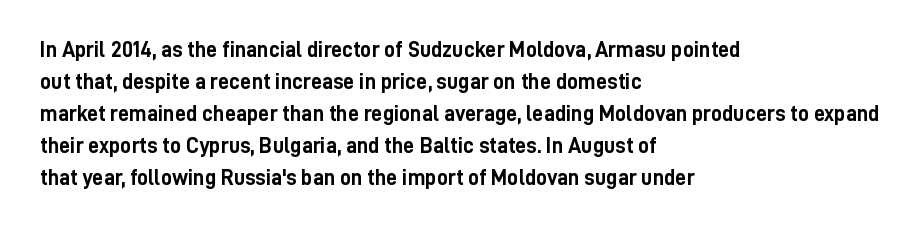
Q: Is the text bold? A: Yes.
Q: Is the text italic (slanted)? A: No, it is upright.
Q: Is the text underlined? A: No.
Q: How is the paragraph aligned? A: Left-aligned.
Q: Is the spacing between letters normal or unusually wide? A: Normal.
Q: Is the spacing between lines tight, normal or loose? A: Normal.
